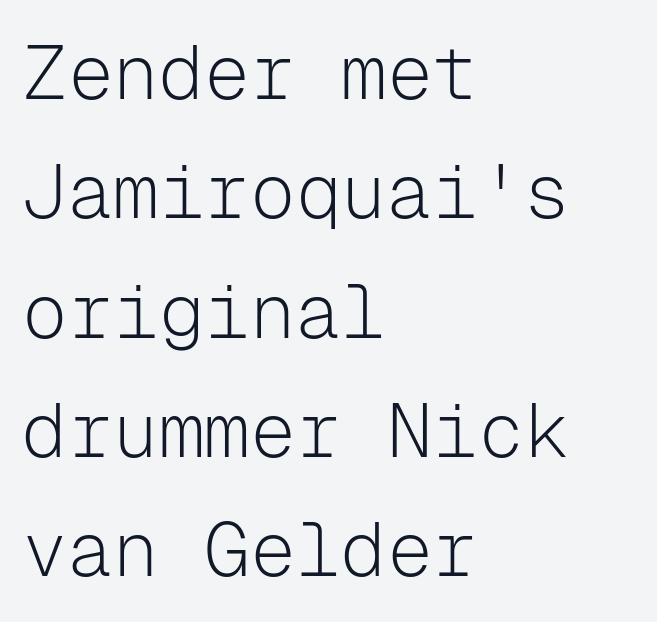
{"serif": "no", "italic": "no", "bold": "no", "weight": "light", "width": "normal", "stroke_contrast": "low", "x_height": "medium", "monospaced": "yes", "underline": "no", "align": "left", "line_spacing": "normal", "line_spacing_ratio": 1.57, "letter_spacing": "normal", "letter_spacing_em": 0.0, "glyph_px": 76}
